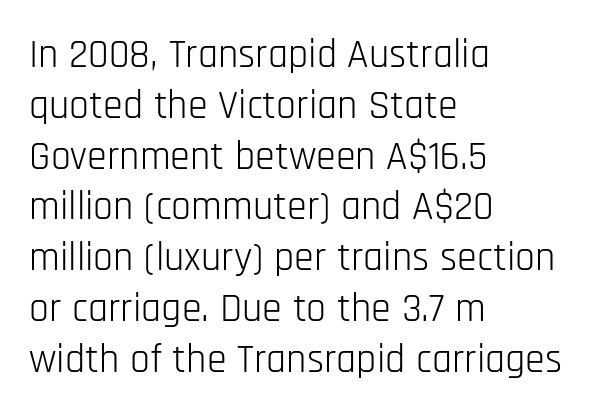
{"serif": "no", "italic": "no", "bold": "no", "weight": "light", "width": "condensed", "stroke_contrast": "low", "x_height": "large", "monospaced": "no", "underline": "no", "align": "left", "line_spacing": "normal", "line_spacing_ratio": 1.27, "letter_spacing": "normal", "letter_spacing_em": 0.0, "glyph_px": 40}
